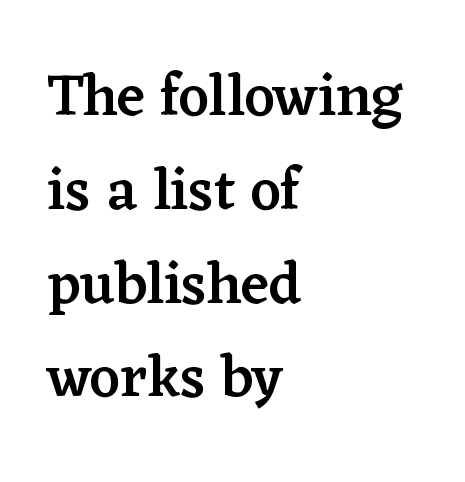
The image shows 59 px semibold serif type, upright; set left-aligned, normal line spacing (1.59x), normal letter spacing, not underlined; low stroke contrast and a medium x-height.
